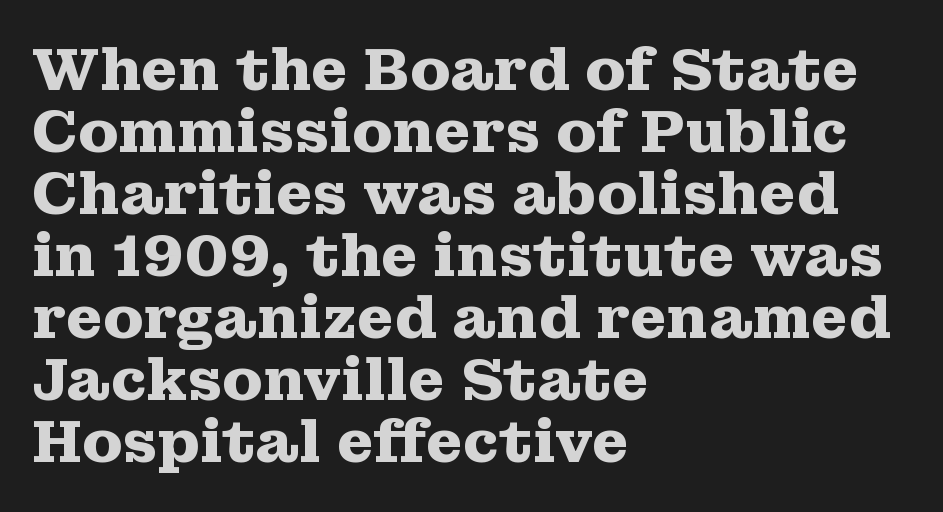
{"serif": "yes", "italic": "no", "bold": "yes", "weight": "heavy", "width": "wide", "stroke_contrast": "medium", "x_height": "medium", "monospaced": "no", "underline": "no", "align": "left", "line_spacing": "tight", "line_spacing_ratio": 1.05, "letter_spacing": "normal", "letter_spacing_em": 0.0, "glyph_px": 59}
